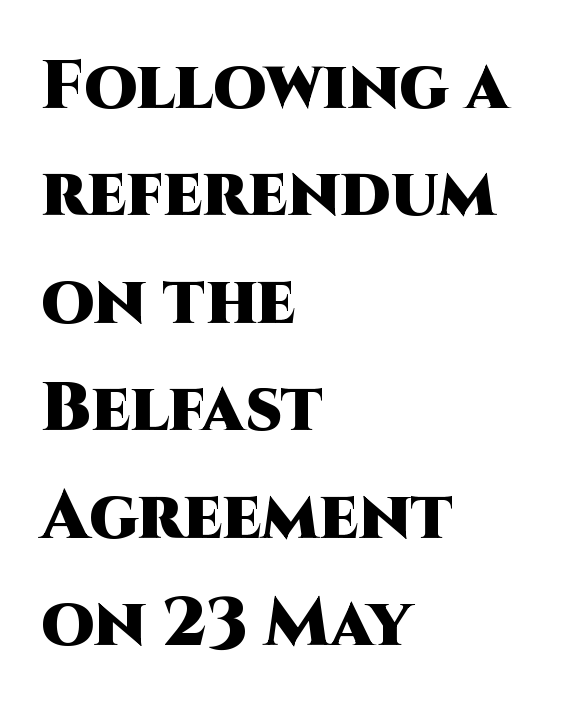
The image shows 68 px heavy sans-serif type, upright; set left-aligned, normal line spacing (1.58x), normal letter spacing, not underlined; high stroke contrast and a large x-height.
